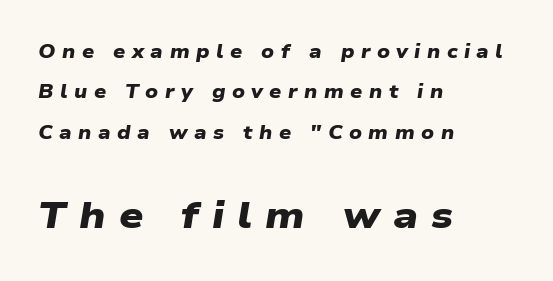
Each row of text sits above clean, open space. Letterform terminals end flat and unadorned throughout the passage. In terms of weight, the rendering is a true, heavy bold. Look at the tracking — it's clearly loosened, letters drifting apart.
